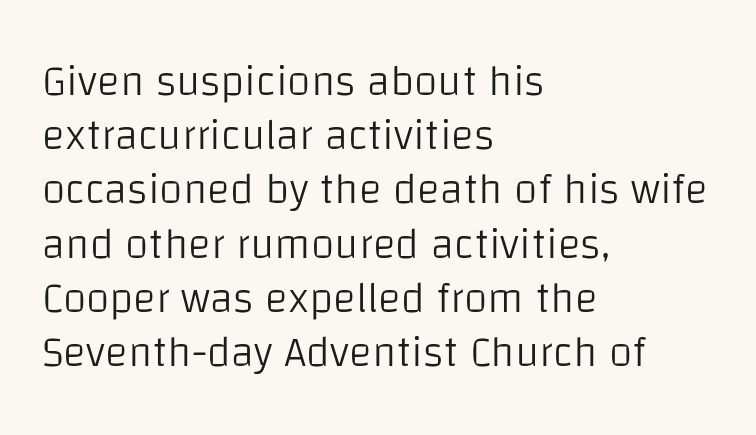
Q: Is the text bold? A: No.
Q: Is the text italic (slanted)? A: No, it is upright.
Q: Is the typeface a serif or a sans-serif typeface? A: Sans-serif.
Q: Is the text underlined? A: No.
Q: How is the paragraph aligned? A: Left-aligned.
Q: Is the spacing between letters normal or unusually wide? A: Normal.
Q: Is the spacing between lines tight, normal or loose? A: Normal.
Q: Width (condensed, normal, or wide)? A: Normal.
Q: Stroke contrast? A: Low.
Q: x-height? A: Large.
Q: Monospaced? A: No.
